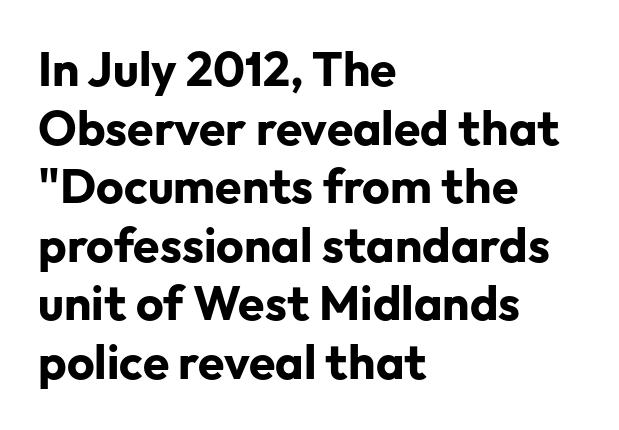
{"serif": "no", "italic": "no", "bold": "yes", "weight": "bold", "width": "normal", "stroke_contrast": "low", "x_height": "medium", "monospaced": "no", "underline": "no", "align": "left", "line_spacing_ratio": 1.22, "letter_spacing": "normal", "letter_spacing_em": 0.0, "glyph_px": 48}
